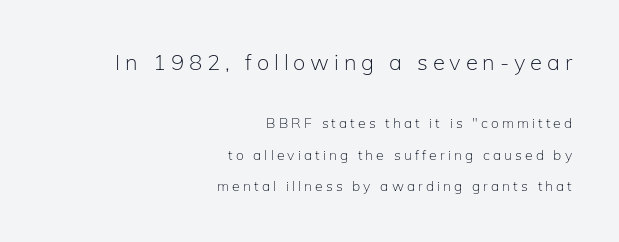
{"italic": "no", "bold": "no", "underline": "no", "align": "right", "line_spacing": "loose", "line_spacing_ratio": 2.22, "letter_spacing": "wide", "letter_spacing_em": 0.22, "larger_block": "first", "size_ratio": 1.57, "glyph_px": 22}
